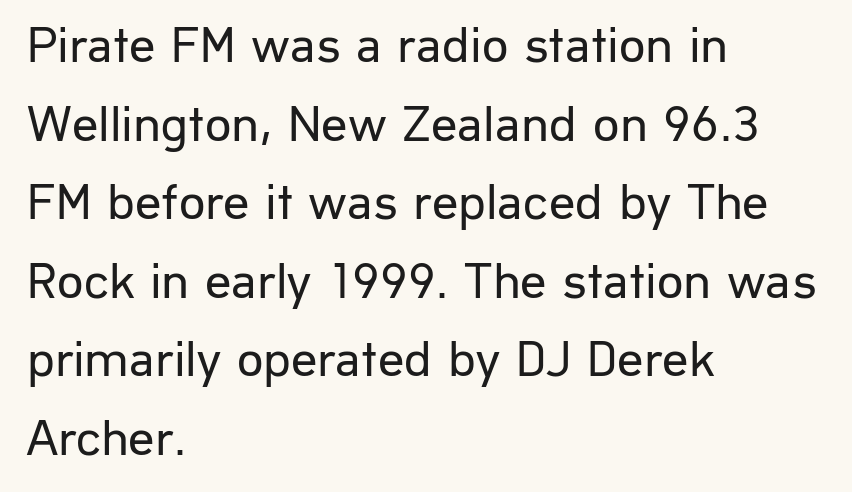
{"serif": "no", "italic": "no", "bold": "no", "weight": "regular", "width": "normal", "stroke_contrast": "low", "x_height": "medium", "monospaced": "no", "underline": "no", "align": "left", "line_spacing": "normal", "line_spacing_ratio": 1.51, "letter_spacing": "normal", "letter_spacing_em": 0.0, "glyph_px": 52}
